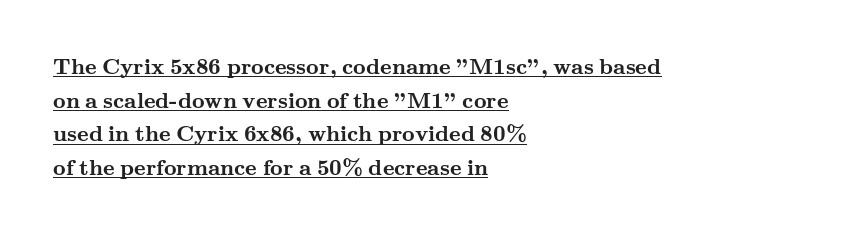
The image shows 22 px bold type, upright; set left-aligned, normal line spacing (1.53x), normal letter spacing, underlined.
